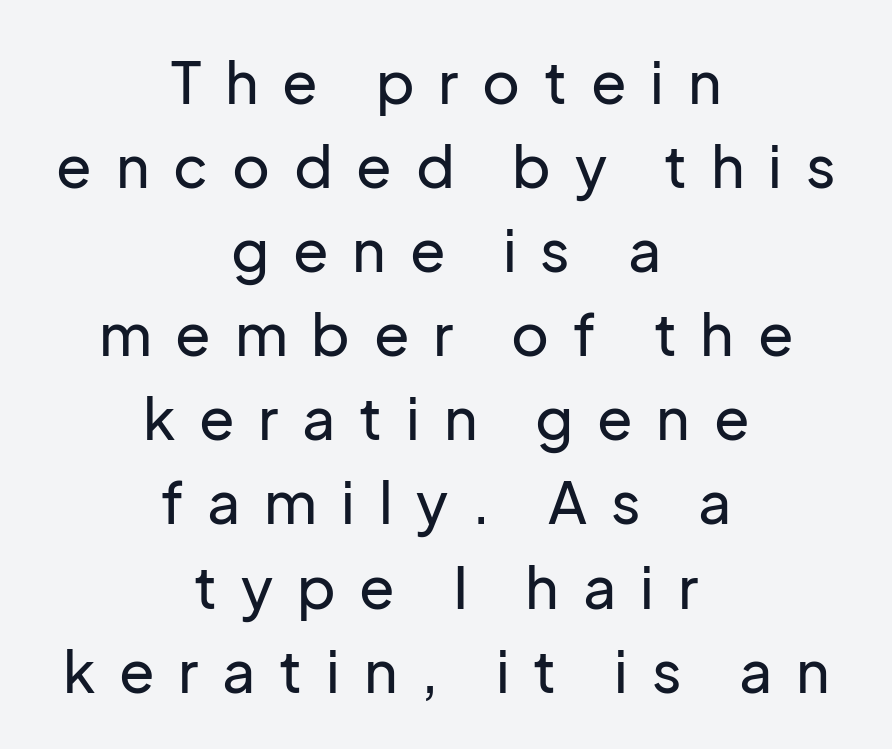
{"serif": "no", "italic": "no", "width": "normal", "stroke_contrast": "low", "x_height": "medium", "monospaced": "no", "underline": "no", "align": "center", "line_spacing": "normal", "line_spacing_ratio": 1.45, "letter_spacing": "wide", "letter_spacing_em": 0.41, "glyph_px": 58}
